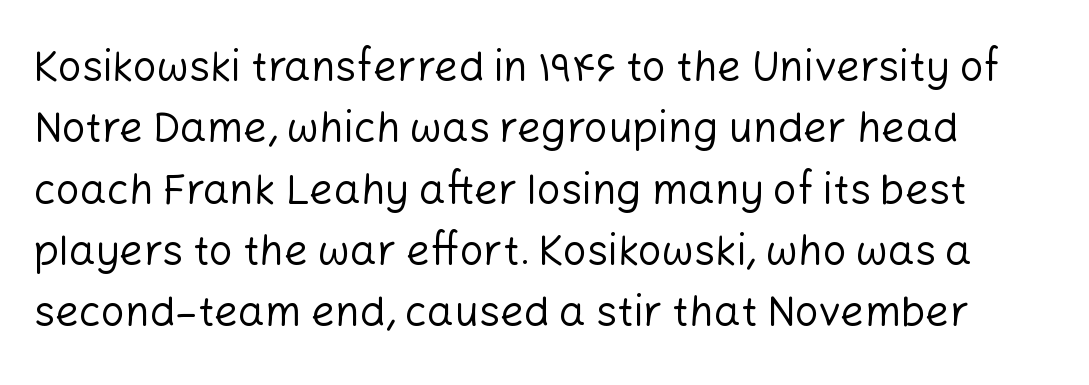
The image shows 42 px regular-weight sans-serif type, upright; set normal line spacing (1.46x), normal letter spacing, not underlined; low stroke contrast and a medium x-height.
